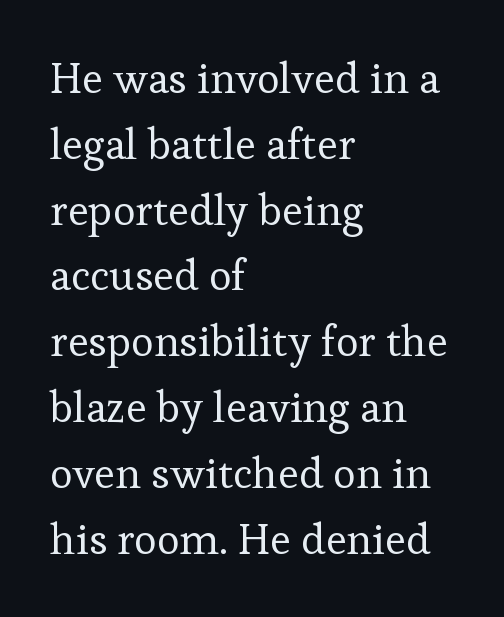
Upright lettering throughout. Students, observe: this is what conventionally led text looks like. A typesetter would label this face a serif. Check the space under the baseline: it is left empty.
